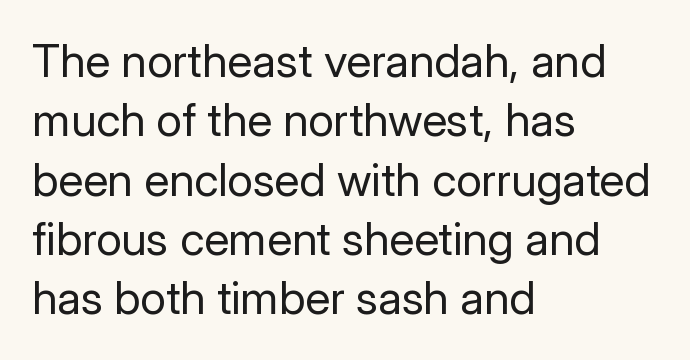
Observe the ordinary spacing: letters are neighbours, not strangers. What kind of face is this? One without serifs — a sans. This rendering features lettering with no underline. Posture: upright roman.
